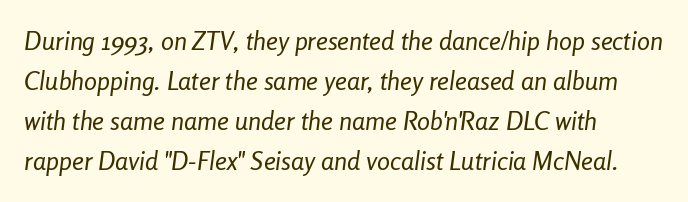
Emphasis-style slanted type is in use. The glyphs are unaccompanied by any horizontal stroke below them. Compared with typical body copy, the letter spacing here is the same. One-word summary of the alignment: left. Summary of vertical rhythm: regular, with standard interline spacing. The font sits on the lighter half of the weight spectrum, regular included.
